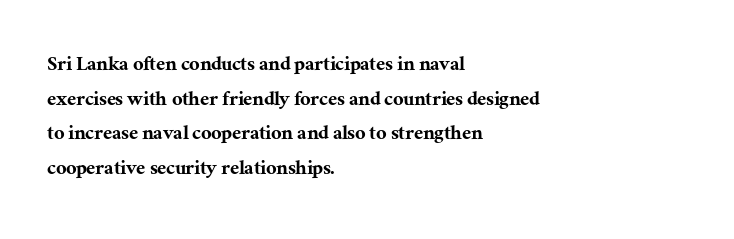
Q: Is the text italic (slanted)? A: No, it is upright.
Q: Is the text underlined? A: No.
Q: How is the paragraph aligned? A: Left-aligned.
Q: Is the spacing between letters normal or unusually wide? A: Normal.
Q: Is the spacing between lines tight, normal or loose? A: Normal.
